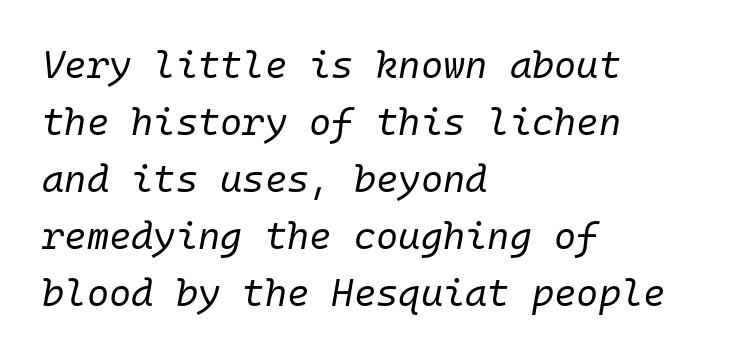
The image shows 38 px regular-weight type, italic (leaning right), monospaced; set left-aligned, normal line spacing (1.5x), normal letter spacing, not underlined; low stroke contrast and a medium x-height.
